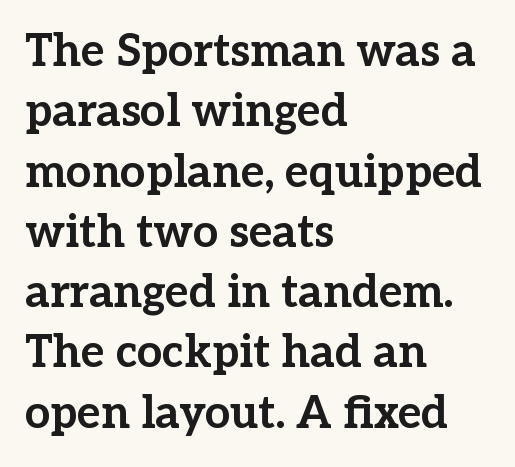
{"serif": "yes", "italic": "no", "bold": "yes", "weight": "bold", "width": "normal", "stroke_contrast": "low", "x_height": "medium", "monospaced": "no", "underline": "no", "align": "left", "line_spacing": "normal", "line_spacing_ratio": 1.34, "letter_spacing": "normal", "letter_spacing_em": 0.0, "glyph_px": 45}
